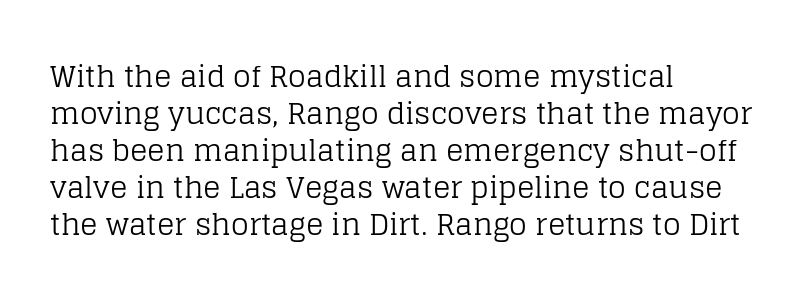
Every stem runs plumb, perpendicular to the baseline. Honestly, the row spacing looks completely unremarkable. Clear beneath every line of the passage. Inter-character spacing is left at the font's built-in metrics. Varying glyph widths throughout — classic text-font behaviour. What kind of face is this? One with serifs.
